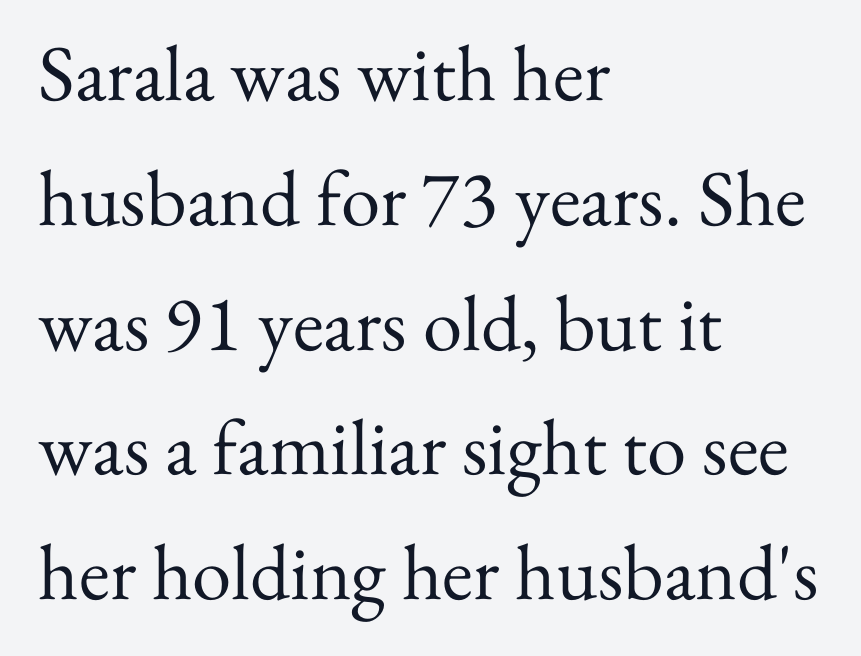
{"serif": "yes", "italic": "no", "bold": "no", "weight": "regular", "width": "normal", "stroke_contrast": "medium", "x_height": "small", "monospaced": "no", "underline": "no", "align": "left", "line_spacing": "normal", "line_spacing_ratio": 1.58, "letter_spacing": "normal", "letter_spacing_em": 0.0, "glyph_px": 79}
